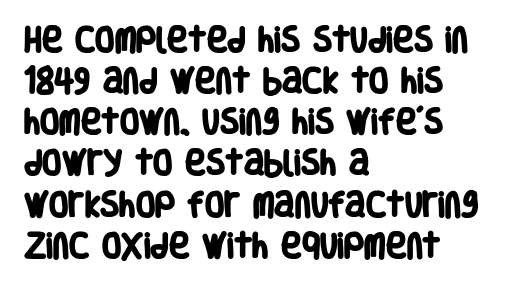
The image shows 28 px heavy, condensed sans-serif type; set left-aligned, normal line spacing (1.47x), normal letter spacing, not underlined; low stroke contrast and a large x-height.
